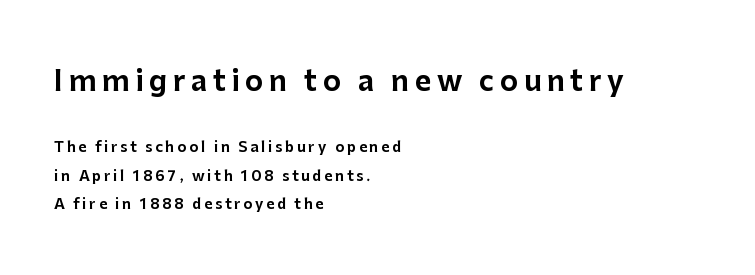
{"serif": "no", "italic": "no", "width": "normal", "stroke_contrast": "low", "x_height": "medium", "monospaced": "no", "underline": "no", "align": "left", "line_spacing": "loose", "line_spacing_ratio": 2.03, "letter_spacing": "wide", "letter_spacing_em": 0.2, "larger_block": "first", "size_ratio": 2.0, "glyph_px": 28}
